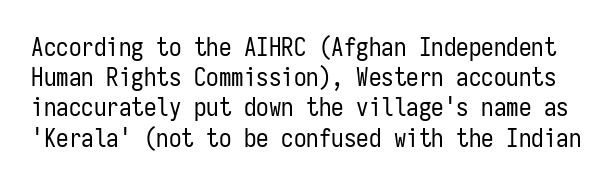
The image shows 25 px text type, upright; set line spacing 1.21x, normal letter spacing, not underlined.
